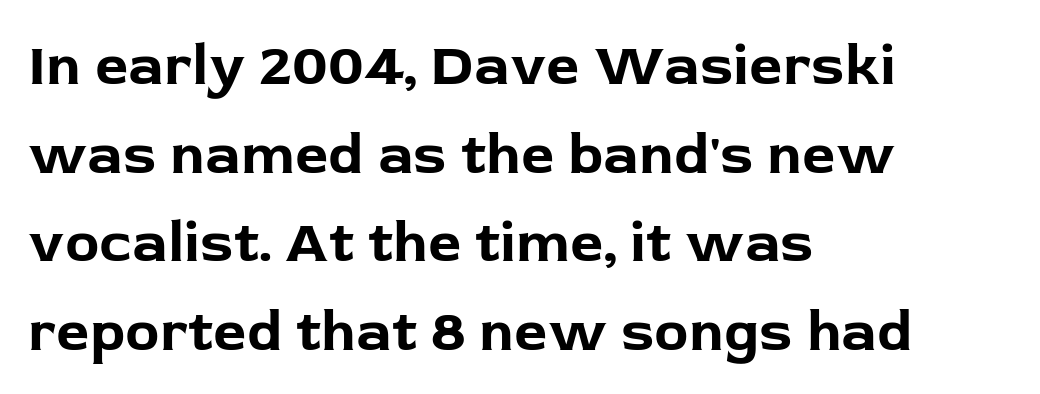
The space beneath each line is pristine and unruled. Characters remain perfectly vertical along every line. Leading: standard. Character widths vary here, with narrow letters taking less room than wide ones. Typographic density is high because the face is bold. Font category for this specimen: sans-serif.
